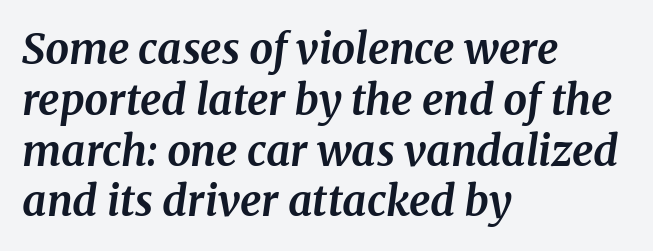
The image shows 42 px bold serif type, italic (leaning right); set left-aligned, line spacing 1.21x, normal letter spacing, not underlined; medium stroke contrast and a medium x-height.
